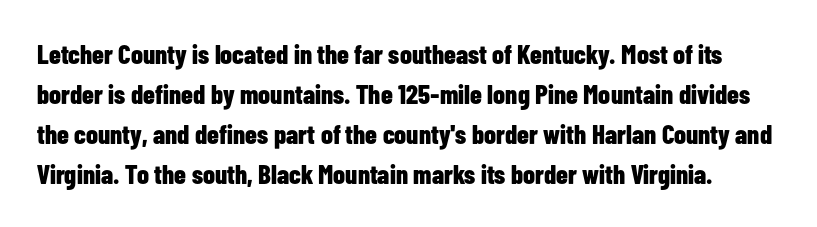
The space beneath each line is pristine and unruled. How are the letters spaced? Ordinarily, with no added tracking. Line spacing here is normal. The typesetting leans heavy: a genuine bold. Notice how the stems are strictly vertical — no italics here.
